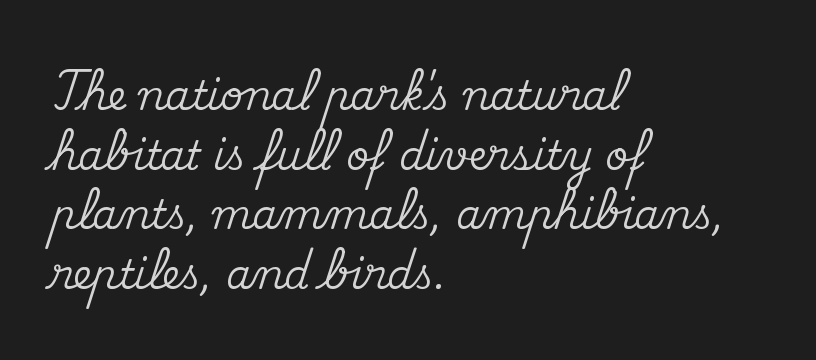
Q: Is the text italic (slanted)? A: Yes.
Q: Is the typeface a serif or a sans-serif typeface? A: Serif.
Q: Is the text underlined? A: No.
Q: How is the paragraph aligned? A: Left-aligned.
Q: Is the spacing between letters normal or unusually wide? A: Normal.
Q: Is the spacing between lines tight, normal or loose? A: Normal.
Q: Width (condensed, normal, or wide)? A: Normal.
Q: Stroke contrast? A: Medium.
Q: x-height? A: Small.
Q: Monospaced? A: No.
